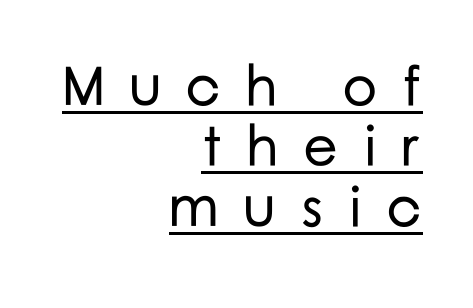
The passage shown has open, widely tracked lettering throughout. The axis of the letterforms is exactly vertical. Successive baselines arrive quickly, one right under another. The face used here is proportionally spaced, like ordinary book or web type. Descenders here cross a horizontal rule under the line. Is the block centered? No — it sits flush against the right margin.
